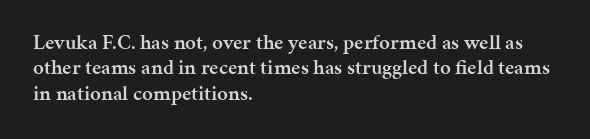
{"italic": "no", "bold": "semi", "underline": "no", "align": "left", "line_spacing_ratio": 1.21, "letter_spacing": "normal", "letter_spacing_em": 0.0, "glyph_px": 21}
